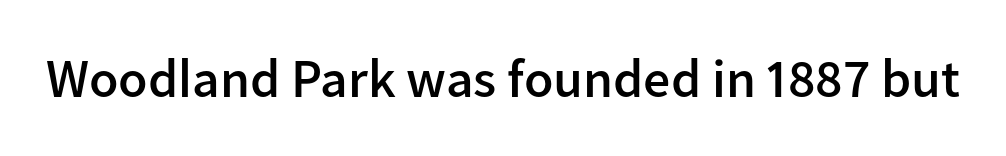
Proportional: the letters do not fall into vertical columns. How heavy is the stroke? Medium-heavy — a semibold, shy of bold. Are there feet on the stems? There aren't — it's a sans. The lettering holds an erect, upright posture throughout. Standard letterfit; no display-style spreading of the glyphs.
